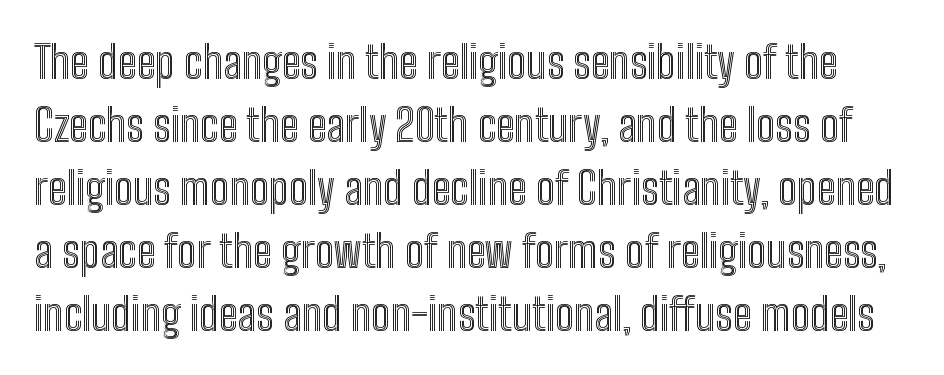
Q: Is the text italic (slanted)? A: No, it is upright.
Q: Is the text underlined? A: No.
Q: Is the spacing between letters normal or unusually wide? A: Normal.
Q: Is the spacing between lines tight, normal or loose? A: Normal.
Q: Width (condensed, normal, or wide)? A: Condensed.
Q: x-height? A: Medium.
Q: Monospaced? A: No.
